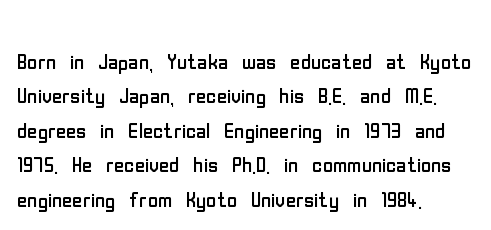
Horizontally, the lines are justified to the leading edge only. Underlining? Definitely not there. Is this a sans? Yes — the strokes have no serifs. Is this a fixed-width face? No — the glyphs have proportional, varying widths. Designer's note — italics off, roman on.
